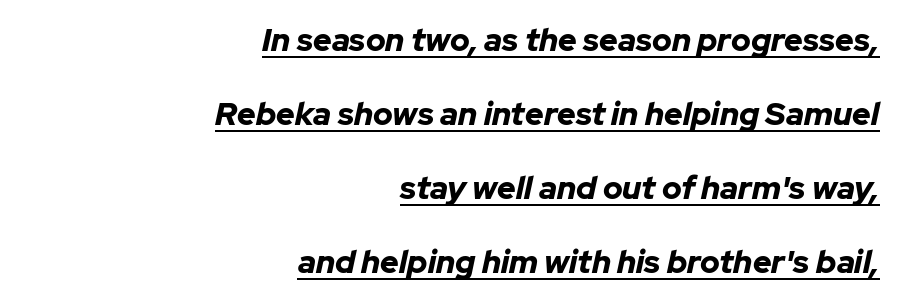
Is the type slanted? Yes — the strokes lean at a clear angle. What stands out about the letter spacing? Nothing — it is the standard amount. Line spacing here is loose. Weight check: bold — yes, fully. Glance below the letters and you will spot a drawn line.
